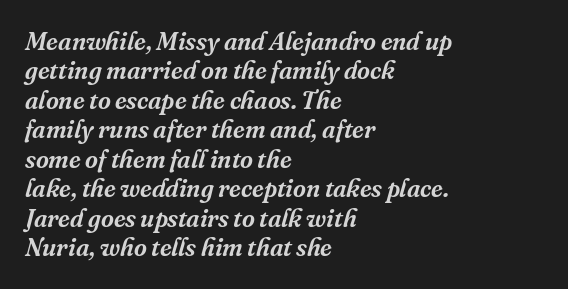
{"italic": "yes", "lean": "right", "slant_degrees": 16, "underline": "no", "align": "left", "line_spacing_ratio": 1.18, "letter_spacing": "normal", "letter_spacing_em": 0.0, "glyph_px": 25}
